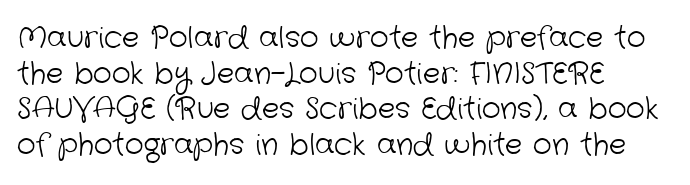
Q: Is the text bold? A: No.
Q: Is the typeface a serif or a sans-serif typeface? A: Sans-serif.
Q: Is the text underlined? A: No.
Q: How is the paragraph aligned? A: Left-aligned.
Q: Is the spacing between letters normal or unusually wide? A: Normal.
Q: Width (condensed, normal, or wide)? A: Normal.
Q: Stroke contrast? A: Low.
Q: x-height? A: Medium.
Q: Monospaced? A: No.
